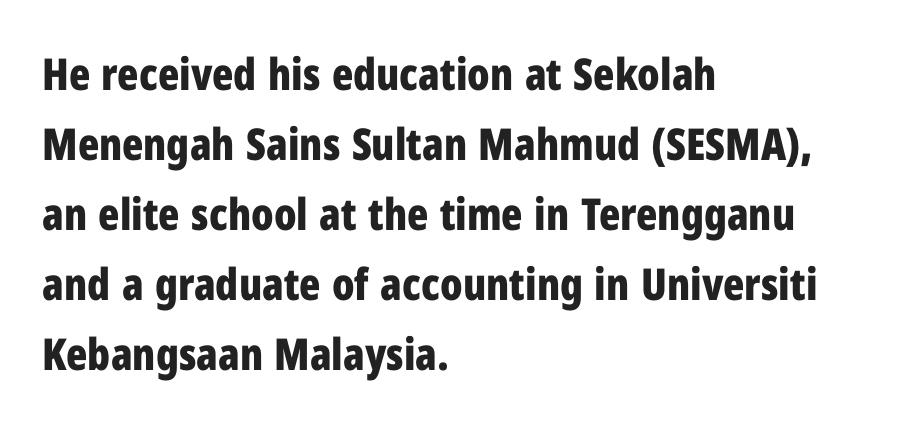
Q: Is the text bold? A: Yes.
Q: Is the text italic (slanted)? A: No, it is upright.
Q: Is the typeface a serif or a sans-serif typeface? A: Sans-serif.
Q: Is the text underlined? A: No.
Q: How is the paragraph aligned? A: Left-aligned.
Q: Is the spacing between letters normal or unusually wide? A: Normal.
Q: Is the spacing between lines tight, normal or loose? A: Normal.
Q: Width (condensed, normal, or wide)? A: Condensed.
Q: Stroke contrast? A: Low.
Q: x-height? A: Medium.
Q: Monospaced? A: No.
